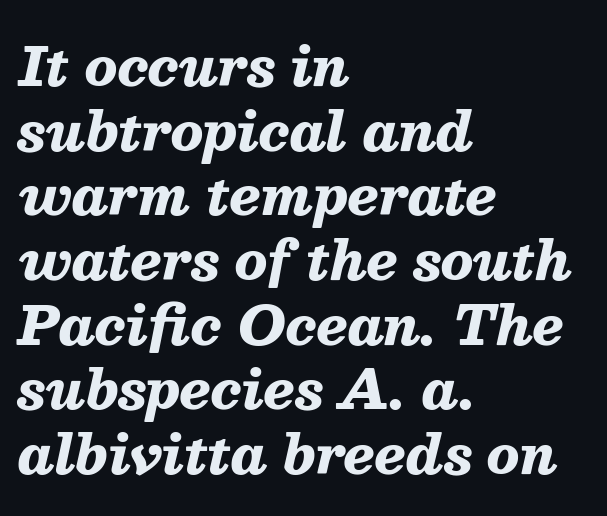
The image shows 53 px heavy type, italic (leaning right); set left-aligned, line spacing 1.22x, normal letter spacing, not underlined; medium stroke contrast and a medium x-height.
